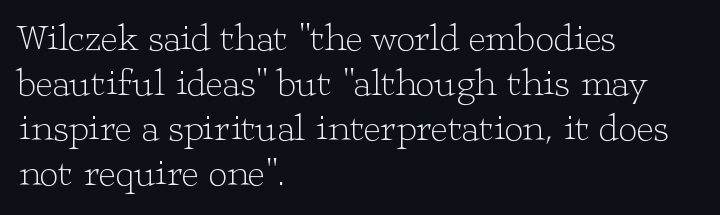
Q: Is the text bold? A: No.
Q: Is the text italic (slanted)? A: No, it is upright.
Q: Is the typeface a serif or a sans-serif typeface? A: Serif.
Q: Is the text underlined? A: No.
Q: How is the paragraph aligned? A: Left-aligned.
Q: Is the spacing between letters normal or unusually wide? A: Normal.
Q: Width (condensed, normal, or wide)? A: Wide.
Q: Stroke contrast? A: Low.
Q: x-height? A: Medium.
Q: Monospaced? A: No.
